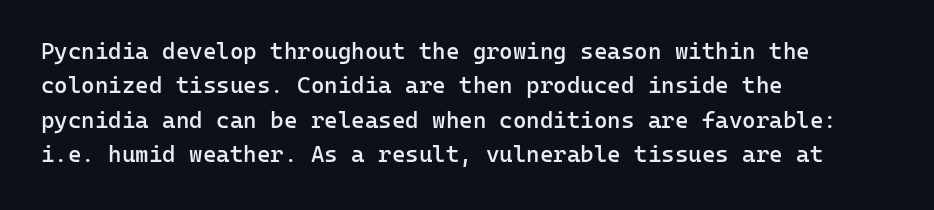
The image shows 23 px text type, upright; set left-aligned, normal line spacing (1.5x), normal letter spacing, not underlined.
